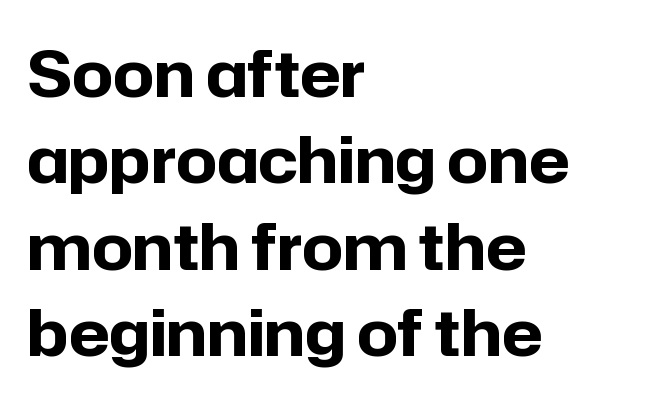
These lines were composed using upright roman letters. Caption: bold face, heavy strokes. Spacing between characters is what you'd get straight out of the box. Leading: standard. A clean baseline with only descenders dipping below it. No feet cap the strokes, marking this as sans-serif type.
